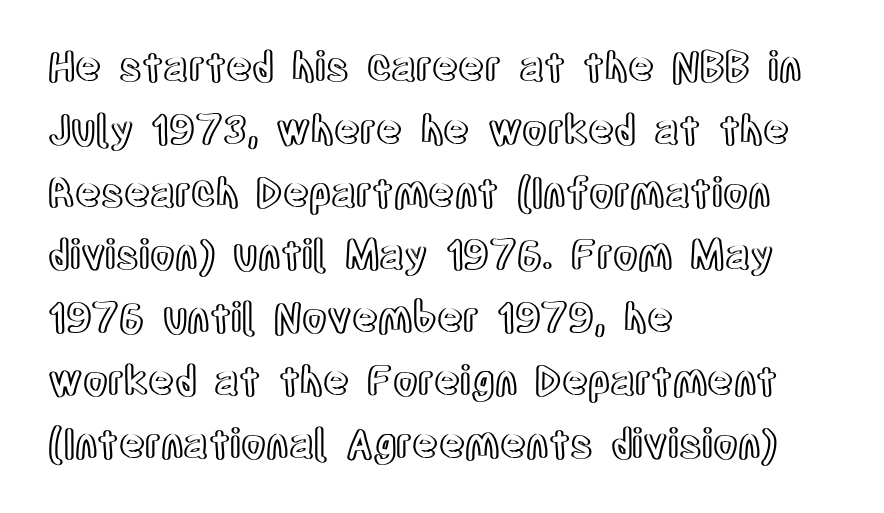
Q: Is the text italic (slanted)? A: No, it is upright.
Q: Is the text underlined? A: No.
Q: How is the paragraph aligned? A: Left-aligned.
Q: Is the spacing between letters normal or unusually wide? A: Normal.
Q: Is the spacing between lines tight, normal or loose? A: Normal.
Q: Width (condensed, normal, or wide)? A: Condensed.
Q: x-height? A: Large.
Q: Monospaced? A: No.
